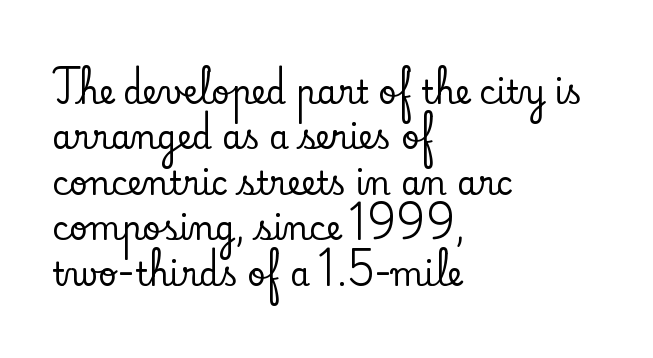
Q: Is the text italic (slanted)? A: No, it is upright.
Q: Is the typeface a serif or a sans-serif typeface? A: Serif.
Q: Is the text underlined? A: No.
Q: How is the paragraph aligned? A: Left-aligned.
Q: Is the spacing between letters normal or unusually wide? A: Normal.
Q: Is the spacing between lines tight, normal or loose? A: Normal.
Q: Width (condensed, normal, or wide)? A: Normal.
Q: Stroke contrast? A: Low.
Q: x-height? A: Small.
Q: Monospaced? A: No.
